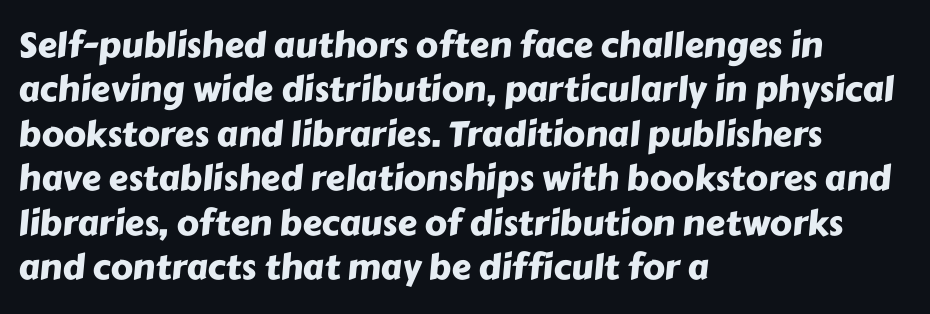
Q: Is the typeface a serif or a sans-serif typeface? A: Sans-serif.
Q: Is the text underlined? A: No.
Q: How is the paragraph aligned? A: Left-aligned.
Q: Is the spacing between letters normal or unusually wide? A: Normal.
Q: Is the spacing between lines tight, normal or loose? A: Normal.
Q: Width (condensed, normal, or wide)? A: Normal.
Q: Stroke contrast? A: Low.
Q: x-height? A: Medium.
Q: Monospaced? A: No.
